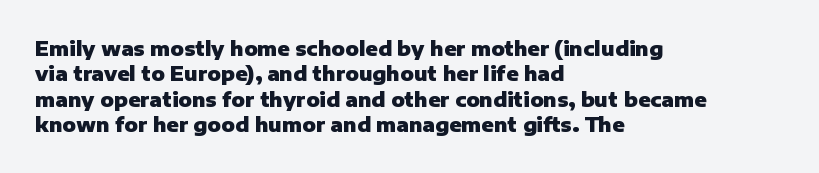
The image shows 20 px bold type, upright; set left-aligned, normal line spacing (1.27x), normal letter spacing, not underlined.
